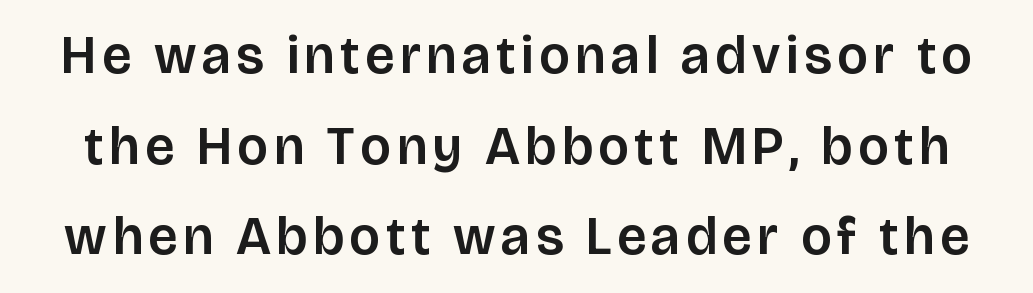
The image shows 53 px sans-serif type, upright; set line spacing 1.71x, not underlined; low stroke contrast and a large x-height.
